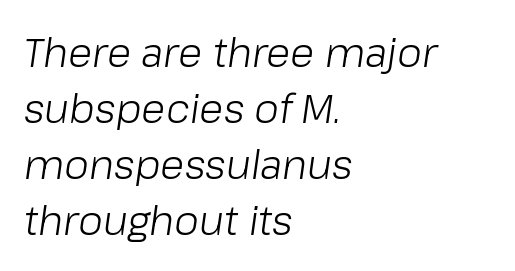
The image shows 40 px light type, italic (leaning right); set left-aligned, normal line spacing (1.4x), normal letter spacing, not underlined; low stroke contrast and a medium x-height.
